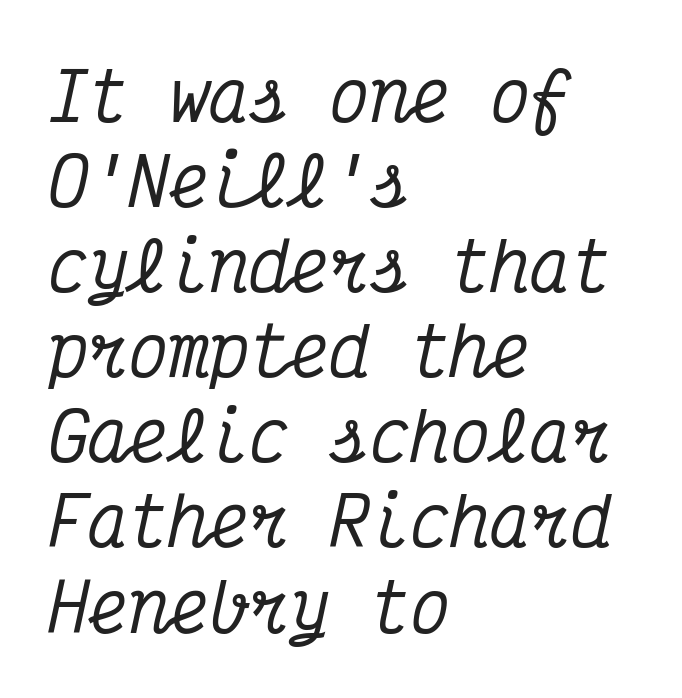
Q: Is the text italic (slanted)? A: Yes, it leans right by about 12 degrees.
Q: Is the typeface a serif or a sans-serif typeface? A: Serif.
Q: Is the text underlined? A: No.
Q: How is the paragraph aligned? A: Left-aligned.
Q: Is the spacing between letters normal or unusually wide? A: Normal.
Q: Is the spacing between lines tight, normal or loose? A: Normal.
Q: Width (condensed, normal, or wide)? A: Condensed.
Q: Stroke contrast? A: Medium.
Q: x-height? A: Medium.
Q: Monospaced? A: Yes.
